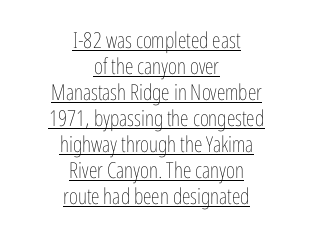
The rendering positions every line midway between the sides. The weight tops out at a normal text grade. What decoration does the sample have? An underline. This is roman type, the default non-slanted kind.
